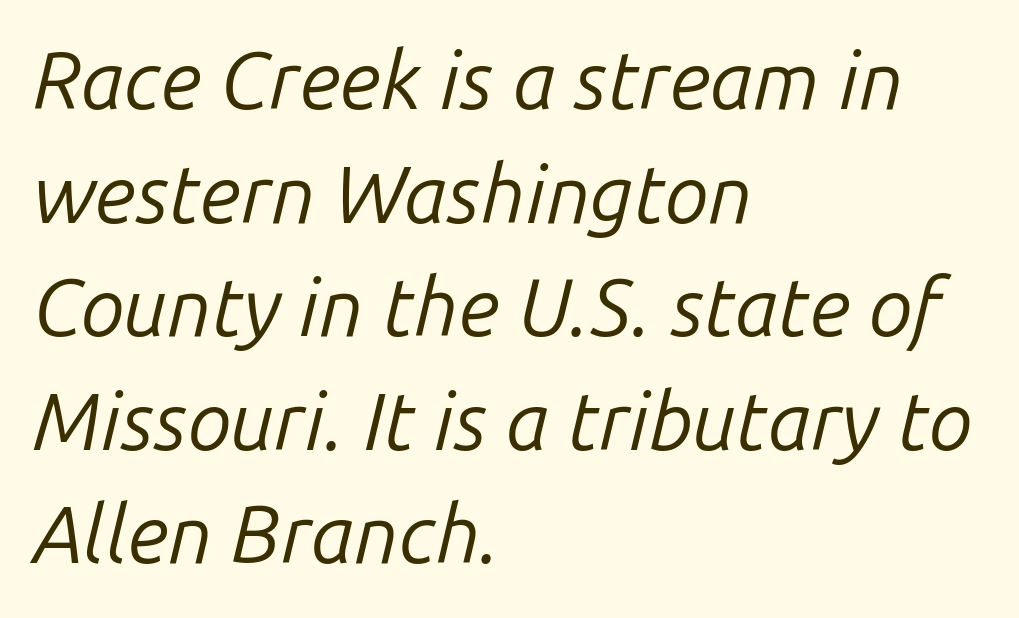
Q: Is the text bold? A: No.
Q: Is the text italic (slanted)? A: Yes, it leans right by about 14 degrees.
Q: Is the text underlined? A: No.
Q: How is the paragraph aligned? A: Left-aligned.
Q: Is the spacing between letters normal or unusually wide? A: Normal.
Q: Is the spacing between lines tight, normal or loose? A: Normal.
Q: Width (condensed, normal, or wide)? A: Normal.
Q: Stroke contrast? A: Low.
Q: x-height? A: Medium.
Q: Monospaced? A: No.
